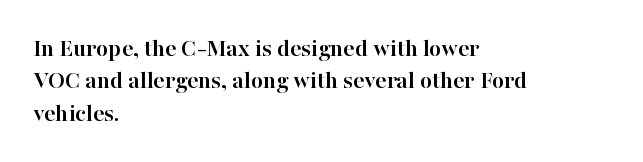
The image shows 25 px bold type, upright; set left-aligned, normal line spacing (1.3x), normal letter spacing, not underlined.
